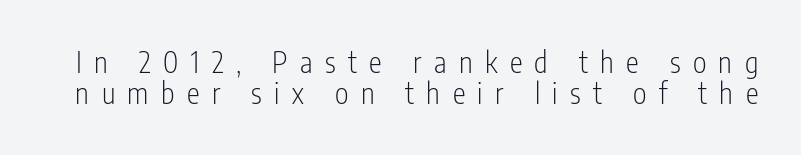
{"serif": "no", "italic": "no", "bold": "no", "weight": "light", "width": "condensed", "stroke_contrast": "low", "x_height": "medium", "monospaced": "no", "underline": "no", "line_spacing": "tight", "line_spacing_ratio": 1.08, "letter_spacing": "wide", "letter_spacing_em": 0.43, "glyph_px": 29}
